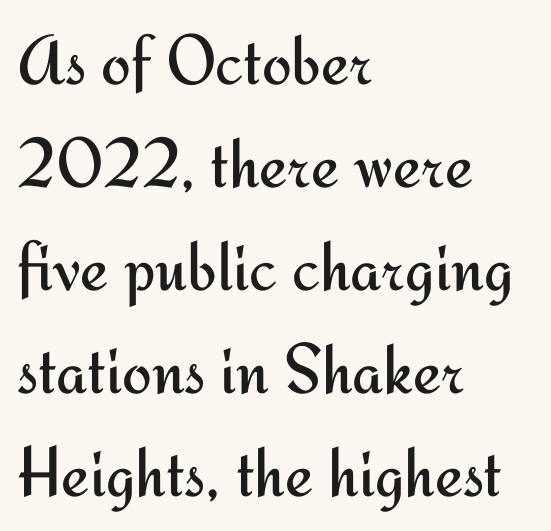
The image shows 71 px regular-weight sans-serif type, upright; set left-aligned, normal line spacing (1.45x), normal letter spacing, not underlined; medium stroke contrast and a small x-height.
